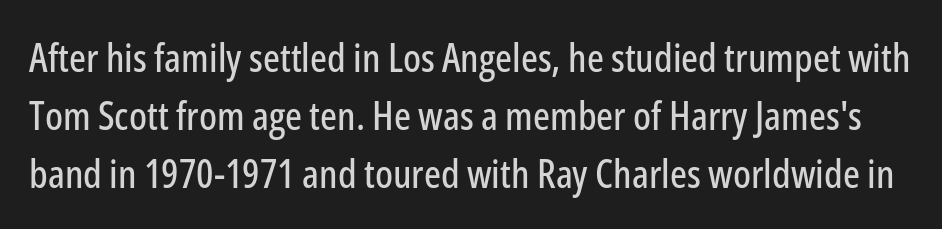
The image shows 40 px condensed sans-serif type, upright; set normal line spacing (1.45x), normal letter spacing, not underlined; low stroke contrast and a medium x-height.
